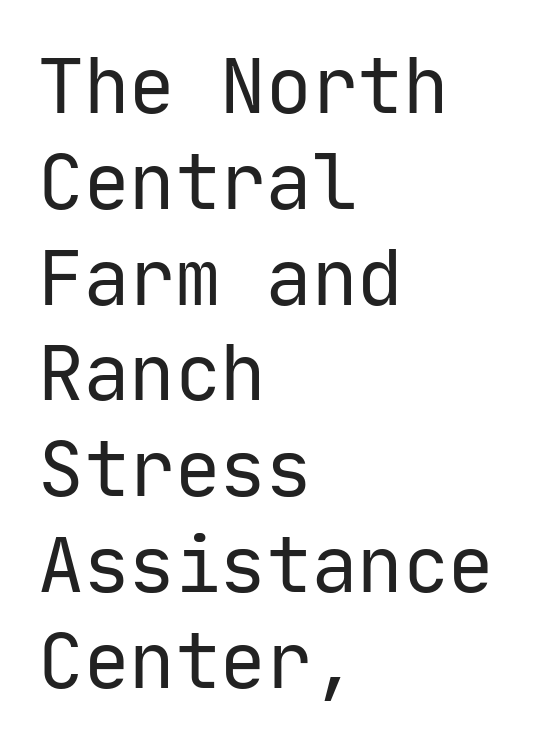
The image shows 76 px regular-weight sans-serif type, upright, monospaced; set left-aligned, normal line spacing (1.26x), normal letter spacing, not underlined; low stroke contrast and a medium x-height.
